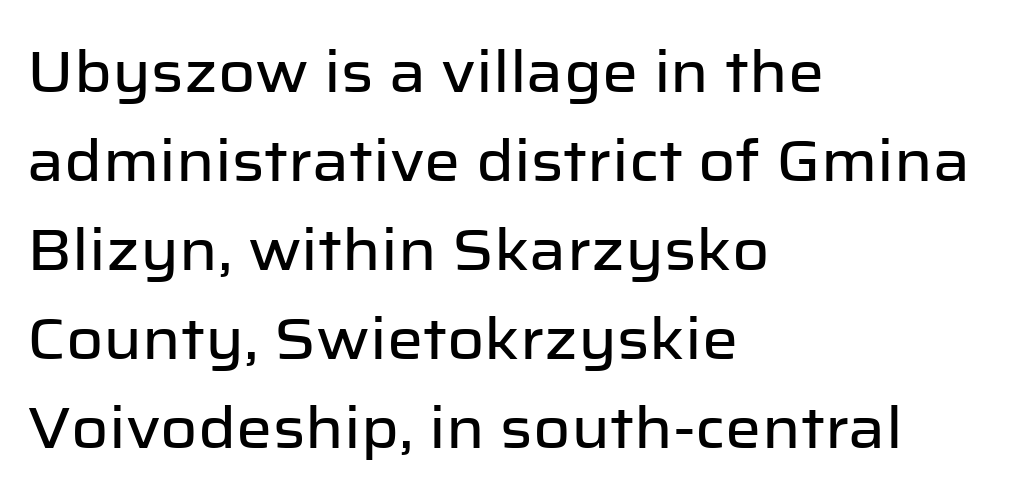
Q: Is the text italic (slanted)? A: No, it is upright.
Q: Is the typeface a serif or a sans-serif typeface? A: Sans-serif.
Q: Is the text underlined? A: No.
Q: How is the paragraph aligned? A: Left-aligned.
Q: Is the spacing between letters normal or unusually wide? A: Normal.
Q: Is the spacing between lines tight, normal or loose? A: Normal.
Q: Width (condensed, normal, or wide)? A: Normal.
Q: Stroke contrast? A: Low.
Q: x-height? A: Medium.
Q: Monospaced? A: No.
